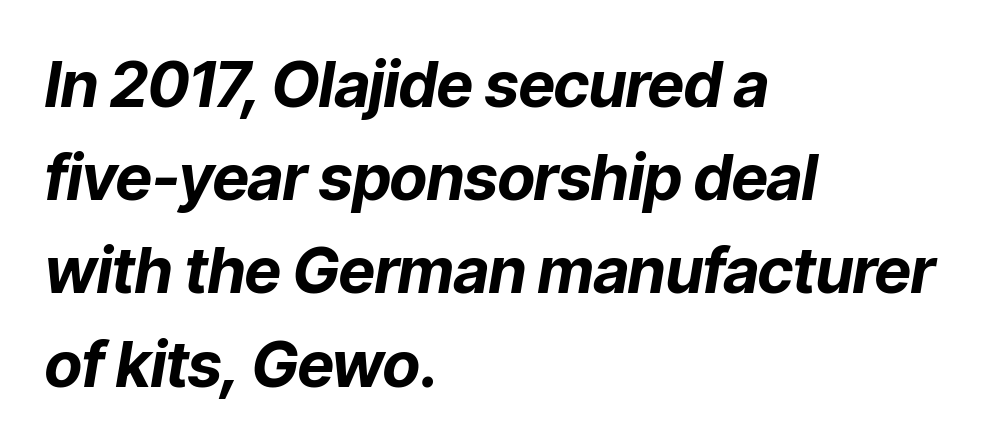
{"italic": "yes", "lean": "right", "slant_degrees": 9, "bold": "yes", "weight": "bold", "width": "normal", "stroke_contrast": "low", "x_height": "medium", "monospaced": "no", "underline": "no", "align": "left", "line_spacing": "normal", "line_spacing_ratio": 1.48, "letter_spacing": "normal", "letter_spacing_em": 0.0, "glyph_px": 63}
